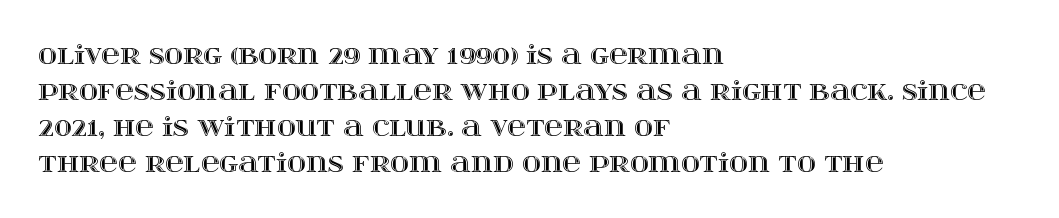
The image shows 26 px text type, upright; set left-aligned, normal line spacing (1.39x), normal letter spacing, not underlined.
